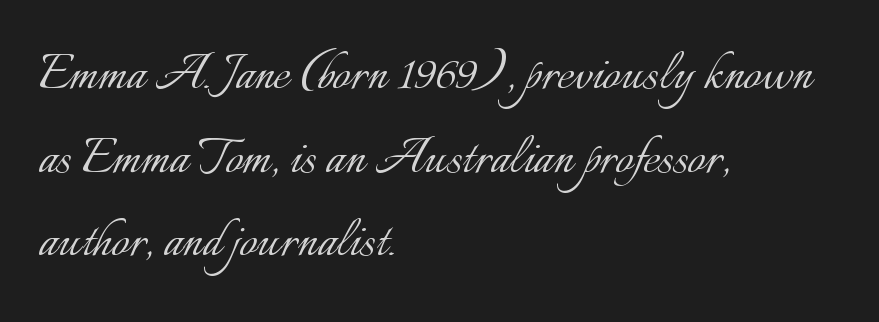
{"bold": "no", "weight": "light", "width": "normal", "stroke_contrast": "low", "x_height": "small", "monospaced": "no", "underline": "no", "align": "left", "line_spacing": "normal", "line_spacing_ratio": 1.35, "letter_spacing": "normal", "letter_spacing_em": 0.0, "glyph_px": 62}
